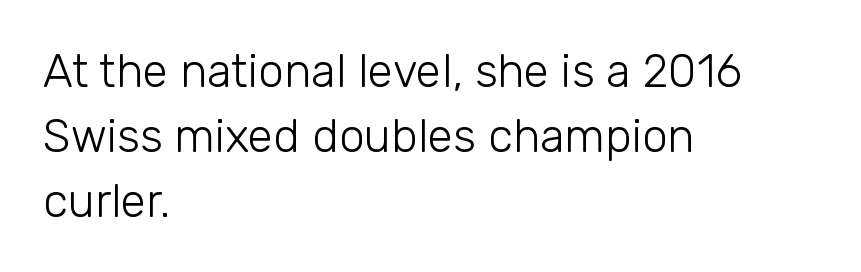
Q: Is the text bold? A: No.
Q: Is the text italic (slanted)? A: No, it is upright.
Q: Is the typeface a serif or a sans-serif typeface? A: Sans-serif.
Q: Is the text underlined? A: No.
Q: How is the paragraph aligned? A: Left-aligned.
Q: Is the spacing between letters normal or unusually wide? A: Normal.
Q: Is the spacing between lines tight, normal or loose? A: Normal.
Q: Width (condensed, normal, or wide)? A: Normal.
Q: Stroke contrast? A: Low.
Q: x-height? A: Medium.
Q: Monospaced? A: No.
